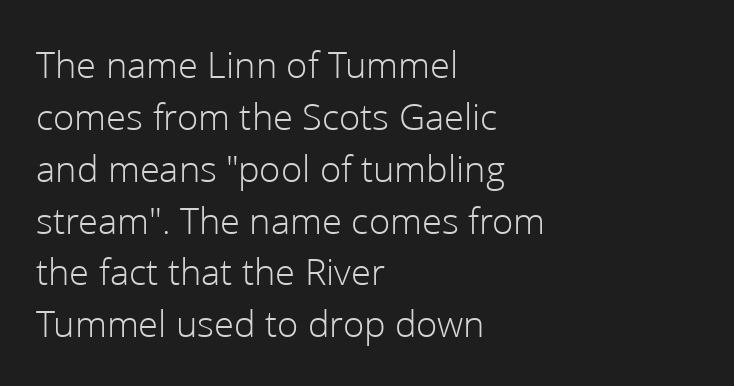
Note the varied advance widths — an 'i' is clearly narrower than an 'm'. A typesetter would mark this as roman, not italic. Type without underlining. Left-aligned paragraph, ragged on the right. Each letter's strokes conclude bluntly, with no projecting serifs. One glance says typical: line gaps are just what's usual.
